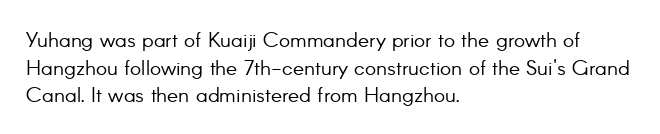
Teacher's note: observe the even left margin — that is flush-left alignment. The line texture is even and compact thanks to regular tracking. The lettering stays uniformly vertical, giving the passage a roman look. The baseline area is clear.
